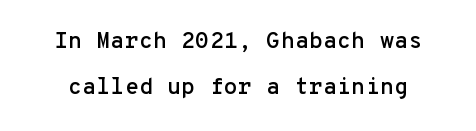
The image shows 23 px text type, upright; set loose line spacing (2.01x), normal letter spacing, not underlined.
